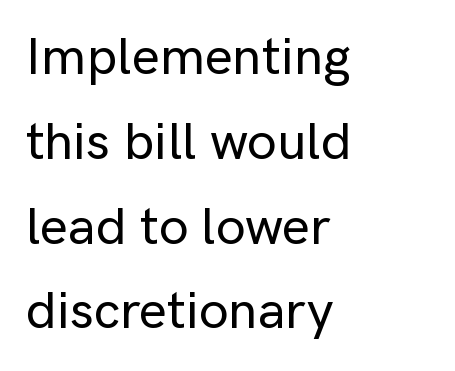
This is roman type, the default non-slanted kind. You can tell from the bare stems that sans-serif type was used. Leading matches the norm, producing a regular column. The gap between lines stays unmarked. This sample has the flowing, uneven cadence of proportional lettering. Does the copy run flush right? No — it runs flush left.
